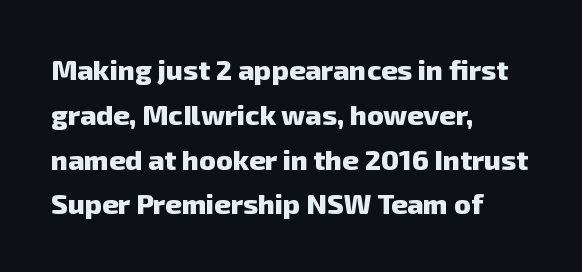
The image shows 28 px heavy sans-serif type; set left-aligned, normal line spacing (1.6x), normal letter spacing, not underlined; low stroke contrast and a medium x-height.
